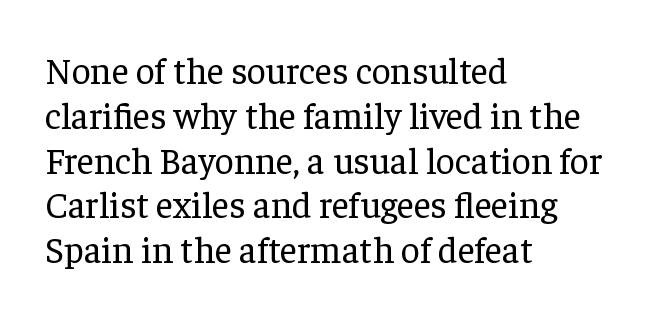
The image shows 37 px regular-weight serif type, upright; set left-aligned, line spacing 1.21x, normal letter spacing, not underlined; low stroke contrast and a medium x-height.
